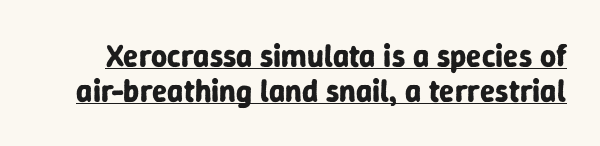
{"serif": "no", "italic": "no", "bold": "yes", "weight": "bold", "width": "normal", "stroke_contrast": "low", "x_height": "medium", "monospaced": "no", "underline": "yes", "line_spacing": "tight", "line_spacing_ratio": 1.13, "letter_spacing": "normal", "letter_spacing_em": 0.0, "glyph_px": 31}
